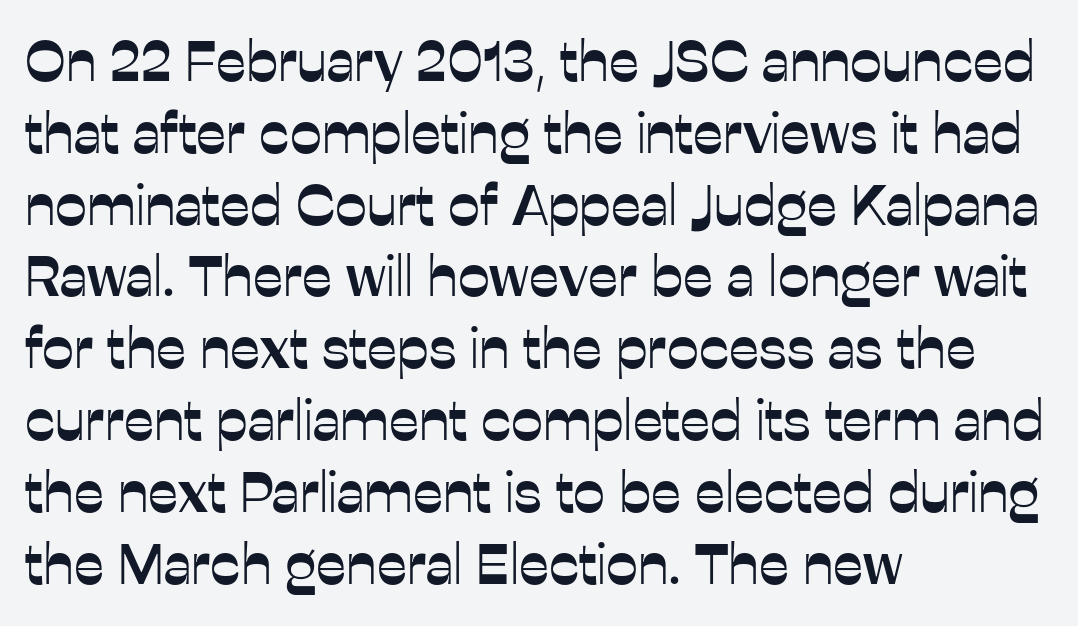
The image shows 57 px sans-serif type, upright; set left-aligned, normal line spacing (1.26x), normal letter spacing, not underlined; low stroke contrast and a medium x-height.
